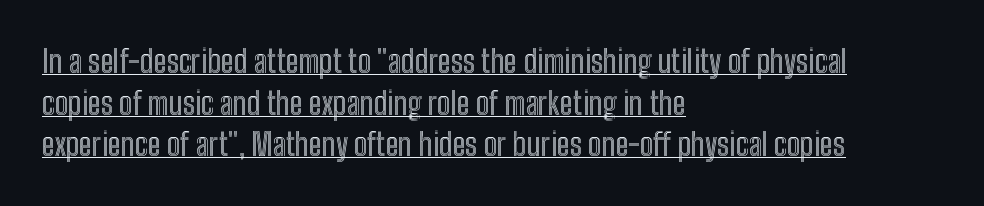
Q: Is the text italic (slanted)? A: No, it is upright.
Q: Is the text underlined? A: Yes.
Q: How is the paragraph aligned? A: Left-aligned.
Q: Is the spacing between letters normal or unusually wide? A: Normal.
Q: Is the spacing between lines tight, normal or loose? A: Normal.
Q: Width (condensed, normal, or wide)? A: Condensed.
Q: x-height? A: Medium.
Q: Monospaced? A: No.
